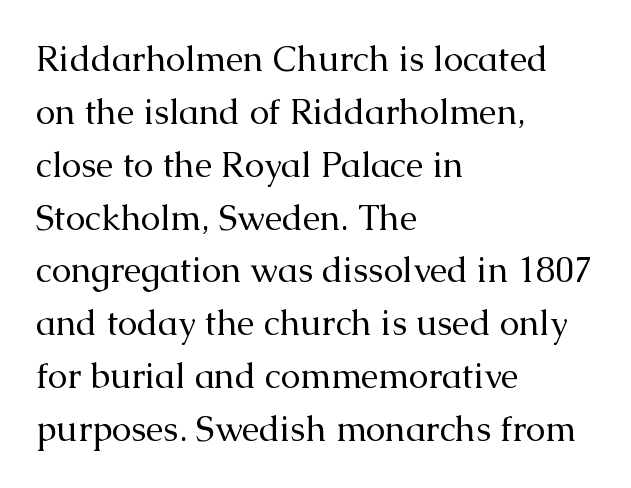
Q: Is the text bold? A: No.
Q: Is the text italic (slanted)? A: No, it is upright.
Q: Is the typeface a serif or a sans-serif typeface? A: Serif.
Q: Is the text underlined? A: No.
Q: How is the paragraph aligned? A: Left-aligned.
Q: Is the spacing between letters normal or unusually wide? A: Normal.
Q: Is the spacing between lines tight, normal or loose? A: Normal.
Q: Width (condensed, normal, or wide)? A: Normal.
Q: Stroke contrast? A: Medium.
Q: x-height? A: Medium.
Q: Monospaced? A: No.
